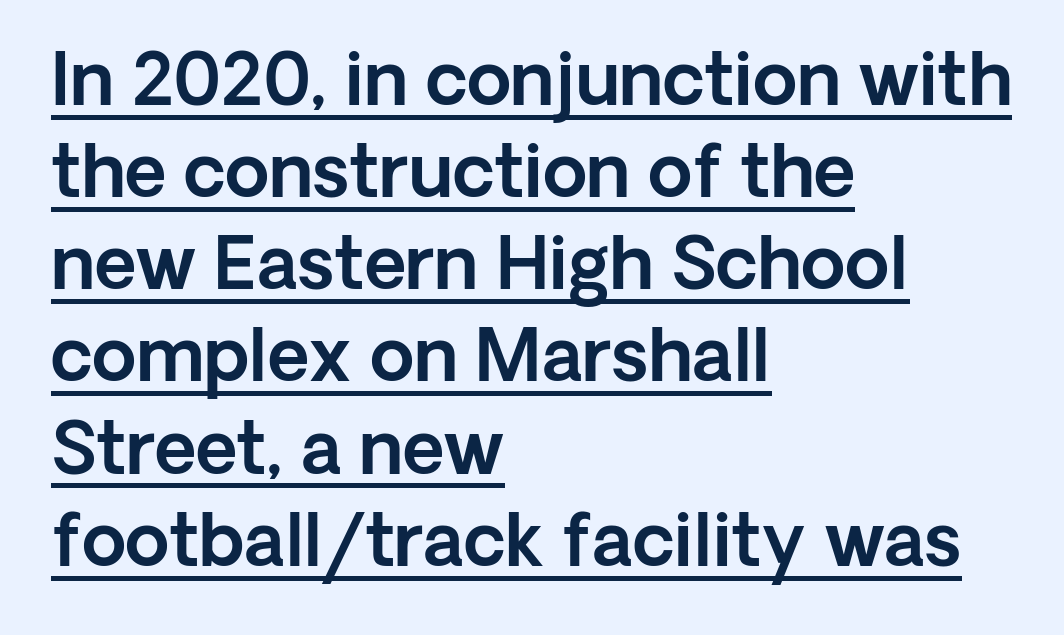
Q: Is the text italic (slanted)? A: No, it is upright.
Q: Is the typeface a serif or a sans-serif typeface? A: Sans-serif.
Q: Is the text underlined? A: Yes.
Q: How is the paragraph aligned? A: Left-aligned.
Q: Is the spacing between letters normal or unusually wide? A: Normal.
Q: Is the spacing between lines tight, normal or loose? A: Normal.
Q: Width (condensed, normal, or wide)? A: Normal.
Q: x-height? A: Medium.
Q: Monospaced? A: No.
